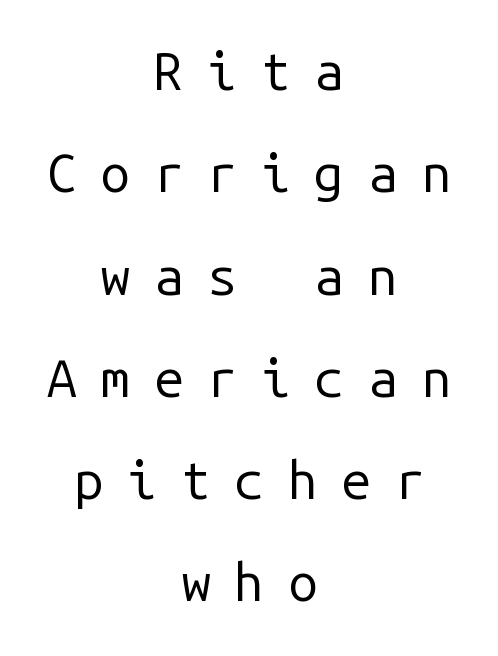
{"serif": "no", "italic": "no", "bold": "no", "weight": "regular", "width": "normal", "stroke_contrast": "low", "x_height": "medium", "monospaced": "yes", "underline": "no", "align": "center", "line_spacing": "loose", "line_spacing_ratio": 1.93, "letter_spacing": "wide", "letter_spacing_em": 0.45, "glyph_px": 53}
